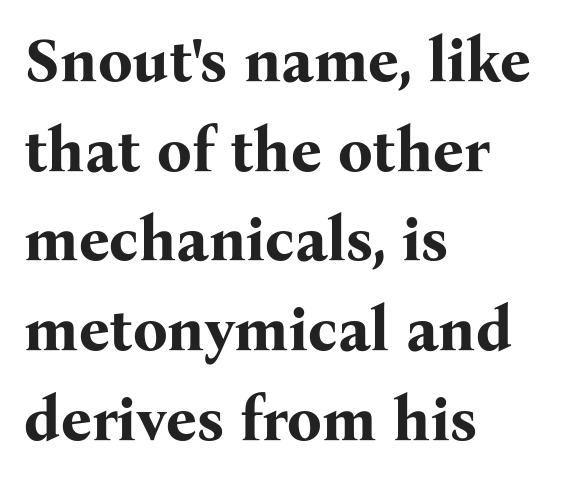
The image shows 61 px bold serif type, upright; set left-aligned, normal line spacing (1.47x), normal letter spacing, not underlined; medium stroke contrast and a medium x-height.
